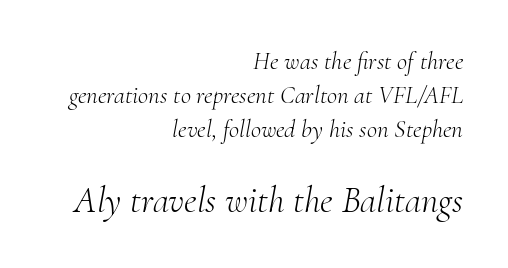
Size contrast runs from small at the top to large at the bottom. Slant detected: the letters are inclined. The rendering uses natural spacing where letterforms have individual widths. Teacher's note: observe the even right margin — that is flush-right alignment. Honestly, the row spacing looks completely unremarkable. The font is comparable to plain body text, perhaps lighter.
